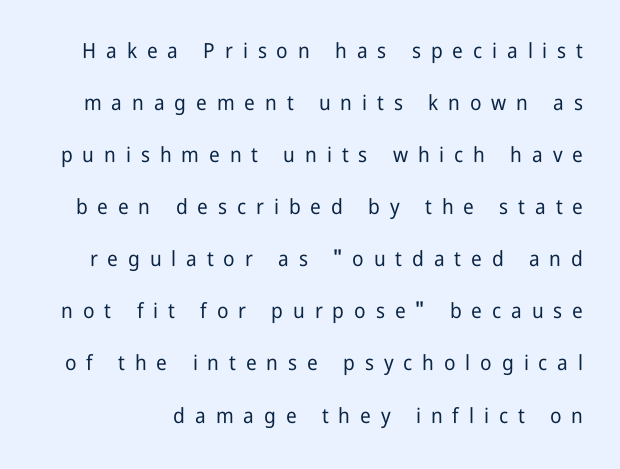
{"italic": "no", "underline": "no", "line_spacing": "loose", "line_spacing_ratio": 2.48, "letter_spacing": "wide", "letter_spacing_em": 0.47, "glyph_px": 21}
